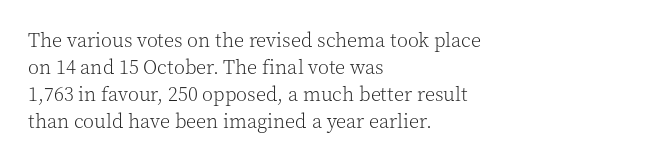
Q: Is the text bold? A: No.
Q: Is the text italic (slanted)? A: No, it is upright.
Q: Is the text underlined? A: No.
Q: How is the paragraph aligned? A: Left-aligned.
Q: Is the spacing between letters normal or unusually wide? A: Normal.
Q: Is the spacing between lines tight, normal or loose? A: Normal.
